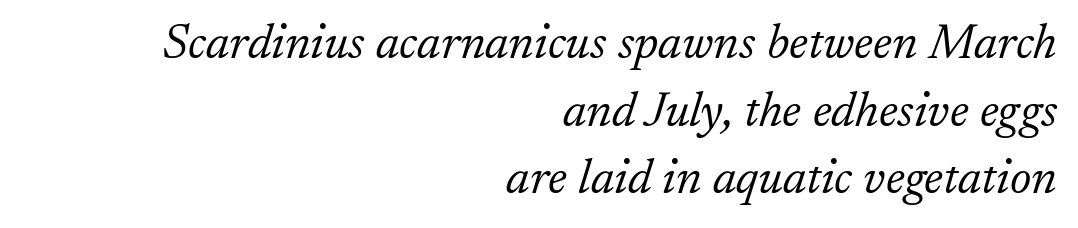
{"serif": "yes", "italic": "yes", "lean": "right", "slant_degrees": 17, "bold": "no", "weight": "light", "width": "normal", "stroke_contrast": "low", "x_height": "small", "monospaced": "no", "underline": "no", "align": "right", "line_spacing": "normal", "line_spacing_ratio": 1.38, "letter_spacing": "normal", "letter_spacing_em": 0.0, "glyph_px": 49}
